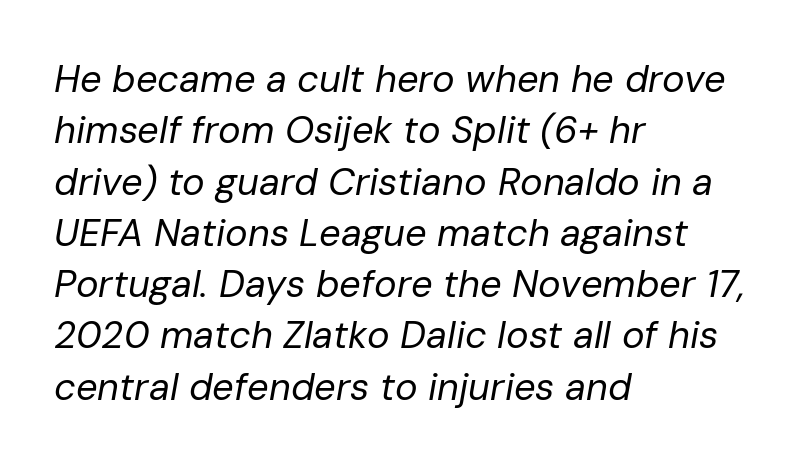
{"italic": "yes", "lean": "right", "slant_degrees": 10, "bold": "no", "weight": "regular", "width": "normal", "stroke_contrast": "low", "x_height": "medium", "monospaced": "no", "underline": "no", "align": "left", "line_spacing": "normal", "line_spacing_ratio": 1.35, "letter_spacing": "normal", "letter_spacing_em": 0.0, "glyph_px": 38}
